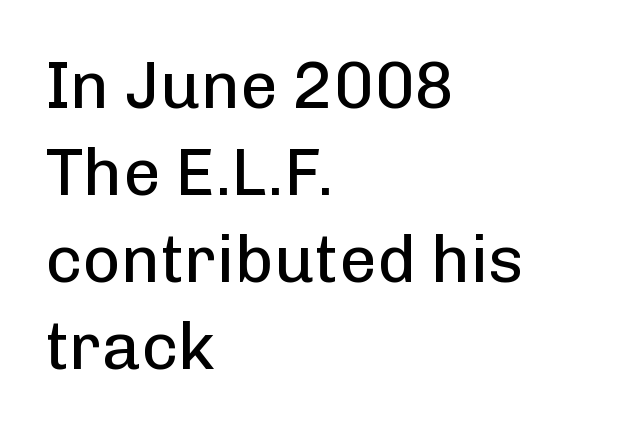
Quick note: underline off. In terms of letterspacing, this is plain default setting. Note the varied advance widths — an 'i' is clearly narrower than an 'm'. If you drew a line through each stem, it would be perfectly vertical. Horizontal bands of white between lines are of average thickness.
